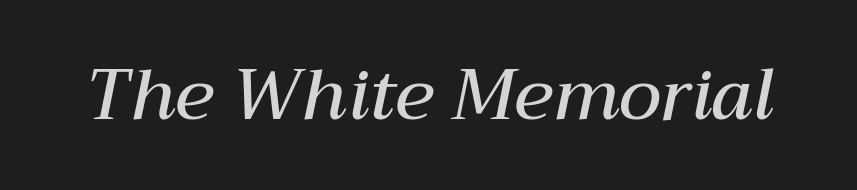
{"italic": "yes", "lean": "right", "slant_degrees": 12, "bold": "semi", "weight": "semibold", "width": "normal", "stroke_contrast": "medium", "x_height": "medium", "monospaced": "no", "underline": "no", "letter_spacing": "normal", "letter_spacing_em": 0.0, "glyph_px": 71}
